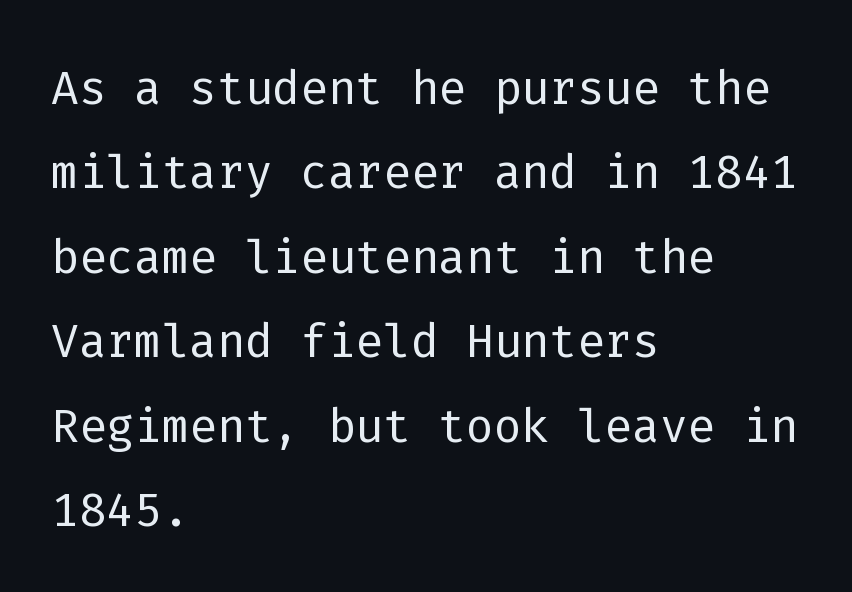
Q: Is the text bold? A: No.
Q: Is the text italic (slanted)? A: No, it is upright.
Q: Is the typeface a serif or a sans-serif typeface? A: Sans-serif.
Q: Is the text underlined? A: No.
Q: How is the paragraph aligned? A: Left-aligned.
Q: Is the spacing between letters normal or unusually wide? A: Normal.
Q: Is the spacing between lines tight, normal or loose? A: Normal.
Q: Width (condensed, normal, or wide)? A: Normal.
Q: Stroke contrast? A: Low.
Q: x-height? A: Medium.
Q: Monospaced? A: Yes.
